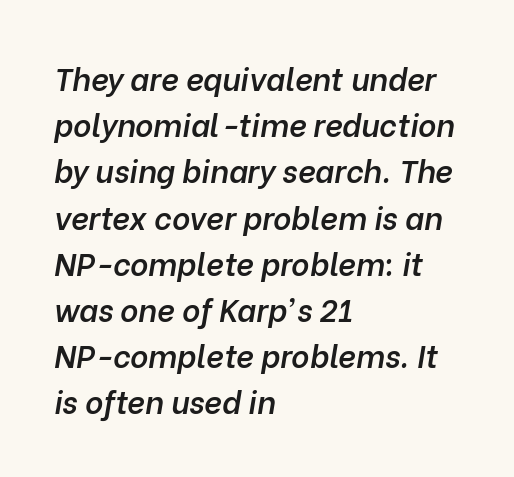
Is the block centered? No — it sits flush against the left margin. The axis of the letterforms is tilted away from vertical. One glance says typical: line gaps are just what's usual. Letters rest on an invisible, unmarked baseline. Each letter keeps its own natural width here, so spacing adapts to shape. No extra tracking has been applied to these lines.
